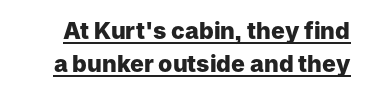
{"italic": "no", "bold": "yes", "underline": "yes", "line_spacing": "normal", "line_spacing_ratio": 1.43, "letter_spacing": "normal", "letter_spacing_em": 0.0, "glyph_px": 23}
